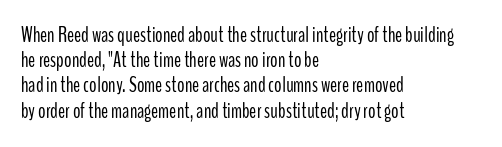
{"italic": "no", "bold": "no", "underline": "no", "align": "left", "line_spacing_ratio": 1.2, "letter_spacing": "normal", "letter_spacing_em": 0.0, "glyph_px": 21}
